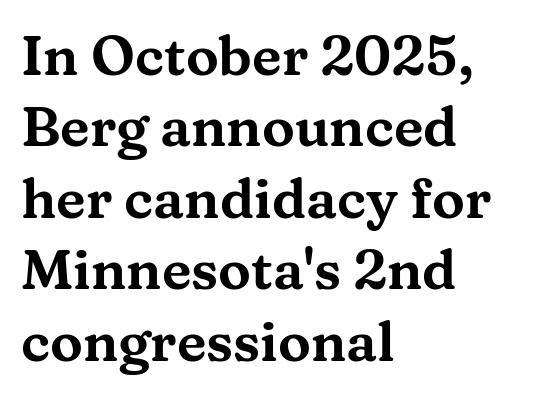
The image shows 55 px wide serif type, upright; set left-aligned, normal line spacing (1.3x), normal letter spacing, not underlined; medium stroke contrast and a medium x-height.
